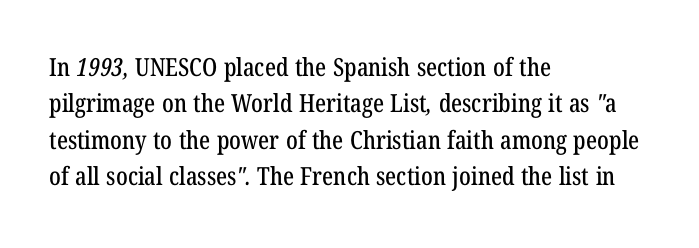
Quick note: interline space is typical. In CSS terms this would be text-align: left. Tracking here is standard; glyphs follow each other at the usual distance. Glance below the letters and you will spot only blank space.
